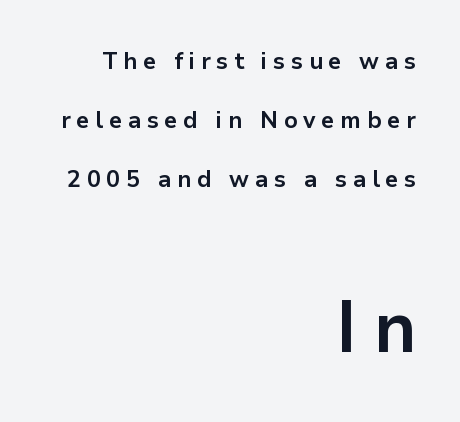
Q: Is the text bold? A: Yes.
Q: Is the text italic (slanted)? A: No, it is upright.
Q: Is the typeface a serif or a sans-serif typeface? A: Sans-serif.
Q: Is the text underlined? A: No.
Q: How is the paragraph aligned? A: Right-aligned.
Q: Is the spacing between letters normal or unusually wide? A: Unusually wide.
Q: Is the spacing between lines tight, normal or loose? A: Loose.
Q: Which block of text is set in a larger size, the first (top) or the second (bottom)? A: The second (bottom) one.
Q: Width (condensed, normal, or wide)? A: Normal.
Q: Stroke contrast? A: Low.
Q: x-height? A: Medium.
Q: Monospaced? A: No.
